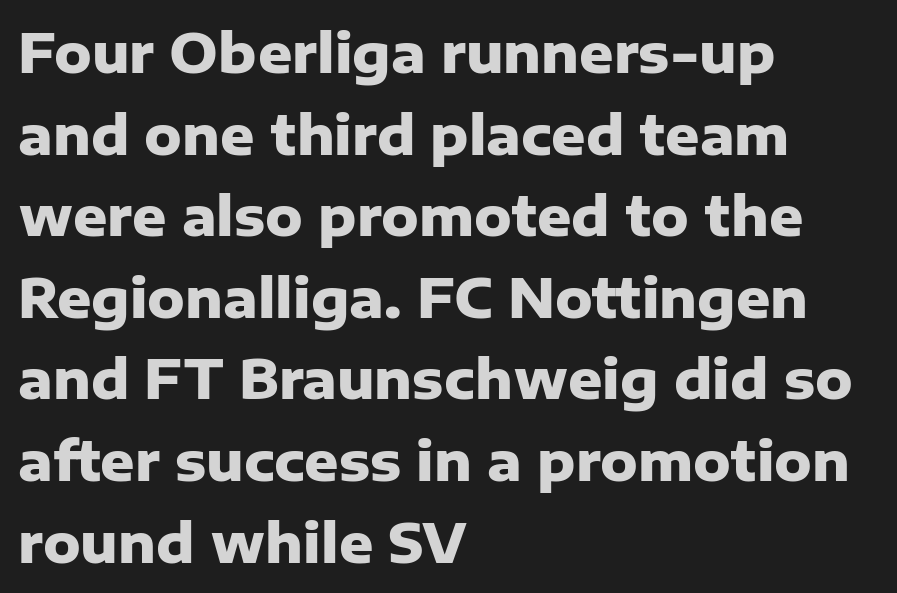
Chunky letters — that's bold for sure. All the whitespace from short lines collects on the right. A typesetter would label this face a sans. Designer's note — italics off, roman on.
